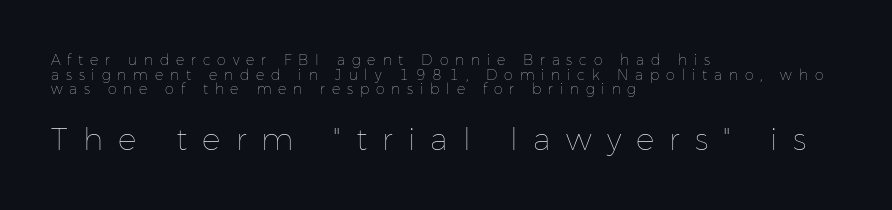
{"italic": "no", "bold": "no", "weight": "thin", "width": "normal", "stroke_contrast": "low", "x_height": "medium", "monospaced": "no", "underline": "no", "align": "left", "line_spacing": "tight", "line_spacing_ratio": 1.04, "letter_spacing": "wide", "letter_spacing_em": 0.49, "larger_block": "second", "size_ratio": 2.21, "glyph_px": 31}
